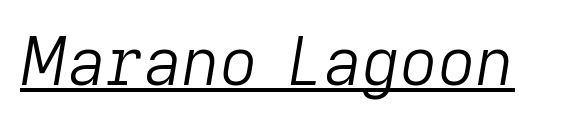
Q: Is the text bold? A: No.
Q: Is the text italic (slanted)? A: Yes, it leans right by about 9 degrees.
Q: Is the text underlined? A: Yes.
Q: Is the spacing between letters normal or unusually wide? A: Normal.
Q: Width (condensed, normal, or wide)? A: Normal.
Q: Stroke contrast? A: Low.
Q: x-height? A: Medium.
Q: Monospaced? A: No.
